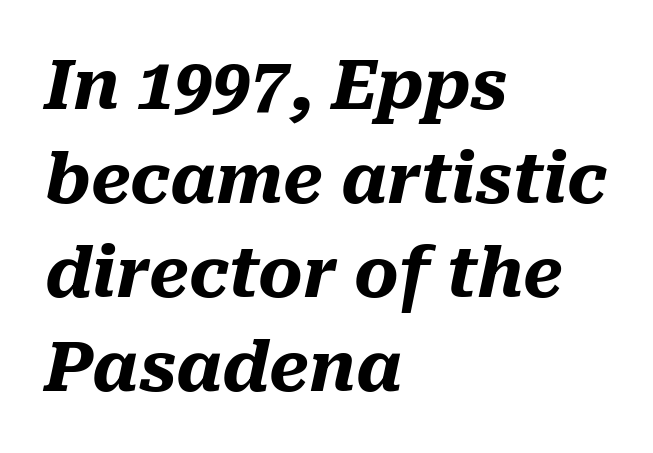
This sample has the flowing, uneven cadence of proportional lettering. Observe the ordinary spacing: letters are neighbours, not strangers. If you measured baseline to baseline, you'd find a middling distance. Characters are canted at an angle relative to the baseline's perpendicular. The lines in this sample share a left origin and differ only in where they stop.
